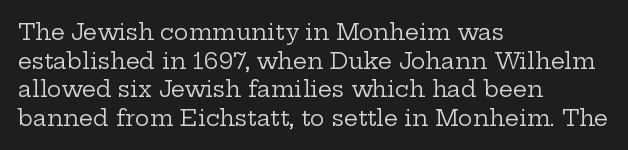
{"italic": "no", "bold": "no", "underline": "no", "align": "left", "line_spacing": "normal", "line_spacing_ratio": 1.3, "letter_spacing": "normal", "letter_spacing_em": 0.0, "glyph_px": 22}
